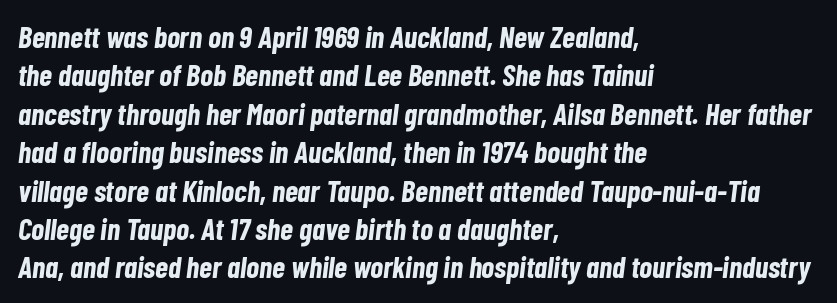
{"italic": "yes", "lean": "right", "slant_degrees": 7, "bold": "yes", "weight": "bold", "width": "condensed", "stroke_contrast": "low", "x_height": "medium", "monospaced": "no", "underline": "no", "align": "left", "line_spacing": "normal", "line_spacing_ratio": 1.28, "letter_spacing": "normal", "letter_spacing_em": 0.0, "glyph_px": 30}
